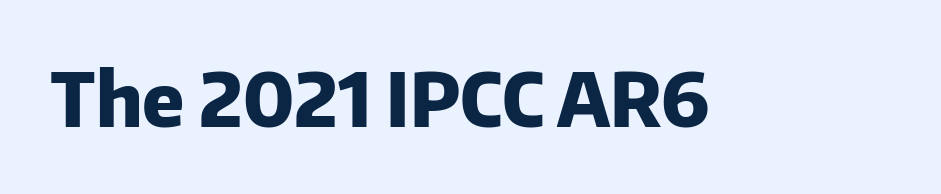
{"serif": "no", "italic": "no", "bold": "yes", "weight": "heavy", "width": "normal", "stroke_contrast": "low", "x_height": "medium", "monospaced": "no", "underline": "no", "letter_spacing": "normal", "letter_spacing_em": 0.0, "glyph_px": 74}
